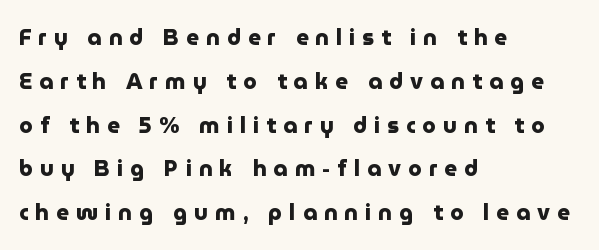
The image shows 22 px bold type, upright; set left-aligned, loose line spacing (1.99x), unusually wide letter spacing (+0.32 em), not underlined.
